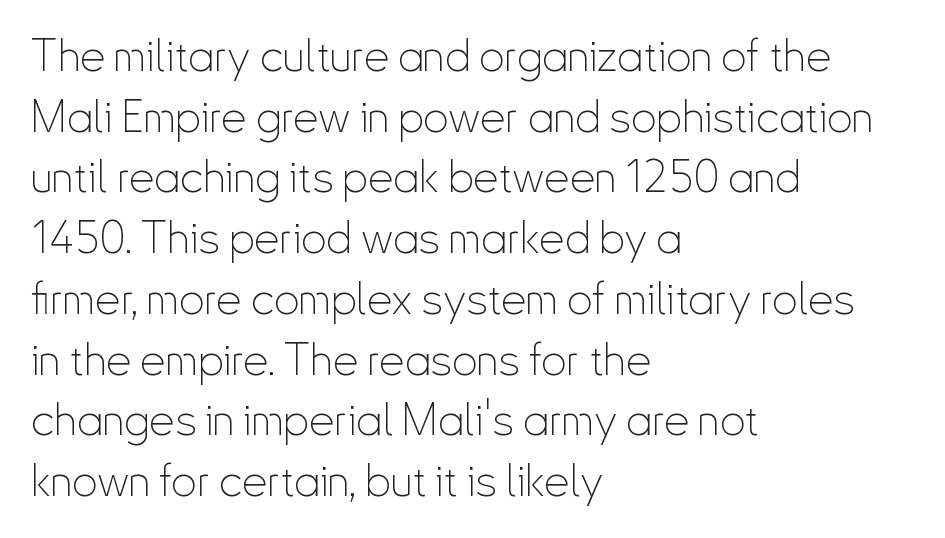
The passage shown is typed in a proportional face where columns would drift. Do the letters lean? They stand straight. Vertical stems look standard width or narrower in stroke. Check under the words: just untouched page. Reading down the block, your eye returns to a fixed left position each line. Caption: standard tracking, unaltered.
